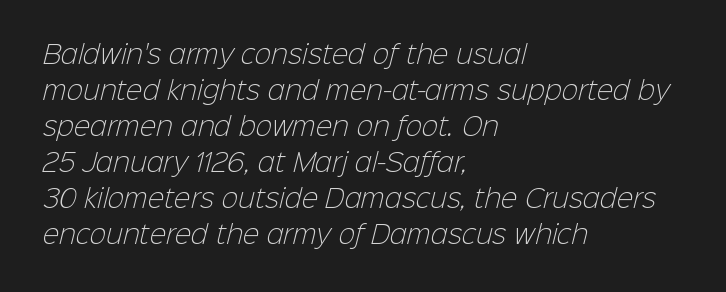
{"bold": "no", "underline": "no", "align": "left", "line_spacing": "normal", "line_spacing_ratio": 1.44, "letter_spacing": "normal", "letter_spacing_em": 0.0, "glyph_px": 25}
